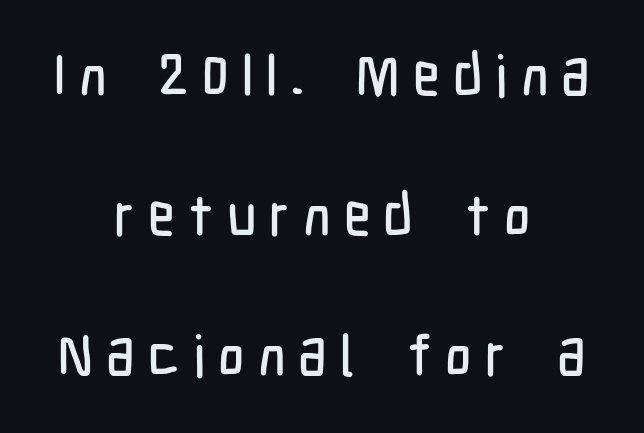
The block of text is sparse from top to bottom, with ample space between rows. Typographically, this falls in the sans-serif category. This sample has the flowing, uneven cadence of proportional lettering. Where is the straight margin? There isn't one; the lines are centered. The gap between lines stays unmarked.
